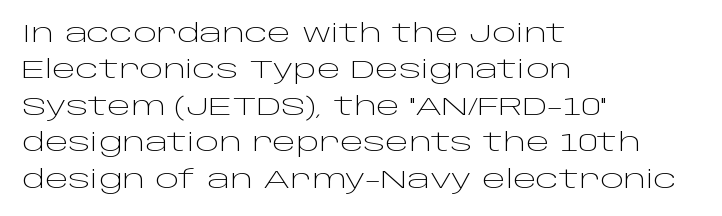
The image shows 25 px text type, upright; set left-aligned, normal line spacing (1.46x), normal letter spacing, not underlined.
